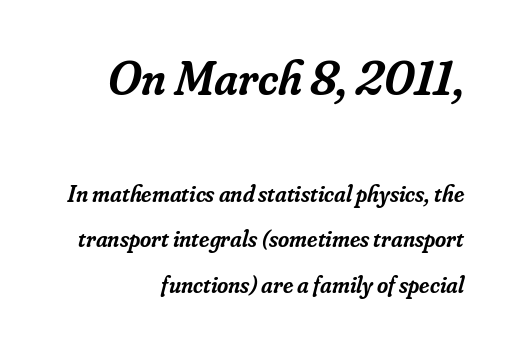
Any mark beneath the type? The region is blank. What kind of face is this? One with serifs. The text carries the slant typical of an italic or oblique font. Letter spacing: default.
